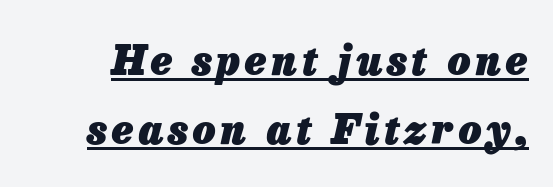
The image shows 40 px heavy type, italic (leaning right); set line spacing 1.73x, underlined; low stroke contrast and a medium x-height.
